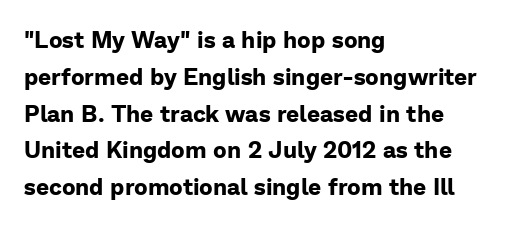
The passage shown stacks its lines at a standard gap. The rag falls on the right side of this text block. Nope, not italic — everything's standing straight. Rule under the text: the space is simply empty. The face used here is rendered with its standard letterfit.
